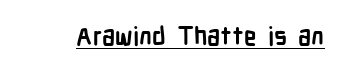
{"italic": "no", "bold": "yes", "underline": "yes", "letter_spacing": "normal", "letter_spacing_em": 0.0, "glyph_px": 25}
